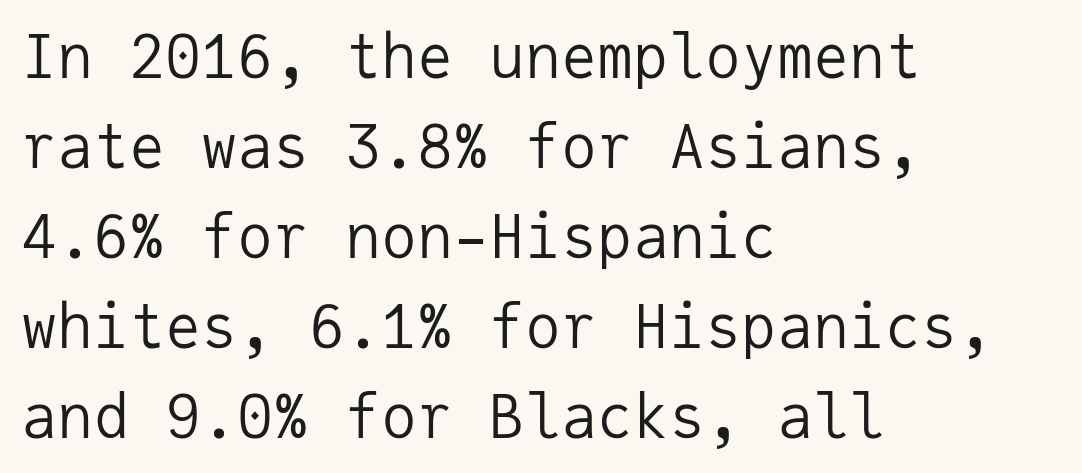
{"serif": "no", "italic": "no", "bold": "no", "weight": "regular", "width": "normal", "stroke_contrast": "low", "x_height": "medium", "monospaced": "yes", "underline": "no", "align": "left", "line_spacing": "normal", "line_spacing_ratio": 1.5, "letter_spacing": "normal", "letter_spacing_em": 0.0, "glyph_px": 60}
